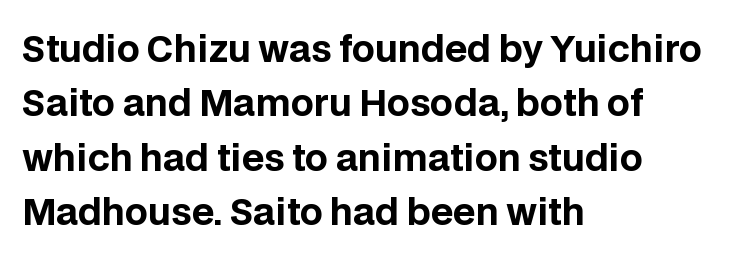
Q: Is the text bold? A: Yes.
Q: Is the text italic (slanted)? A: No, it is upright.
Q: Is the typeface a serif or a sans-serif typeface? A: Sans-serif.
Q: Is the text underlined? A: No.
Q: How is the paragraph aligned? A: Left-aligned.
Q: Is the spacing between letters normal or unusually wide? A: Normal.
Q: Is the spacing between lines tight, normal or loose? A: Normal.
Q: Width (condensed, normal, or wide)? A: Normal.
Q: Stroke contrast? A: Low.
Q: x-height? A: Large.
Q: Monospaced? A: No.
